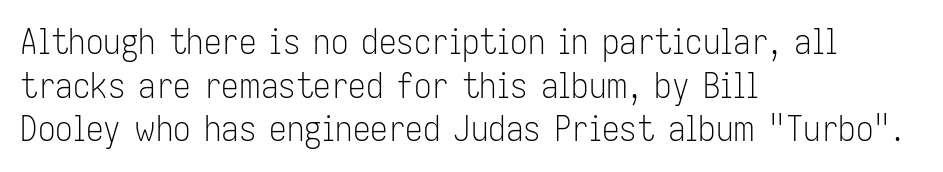
{"serif": "no", "italic": "no", "bold": "no", "weight": "light", "width": "condensed", "stroke_contrast": "low", "x_height": "medium", "monospaced": "no", "underline": "no", "align": "left", "line_spacing": "normal", "line_spacing_ratio": 1.25, "letter_spacing": "normal", "letter_spacing_em": 0.0, "glyph_px": 35}
